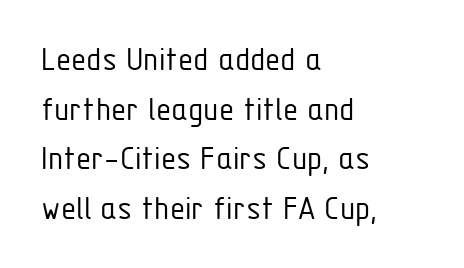
The image shows 35 px light, condensed sans-serif type, upright; set left-aligned, normal line spacing (1.42x), normal letter spacing, not underlined; low stroke contrast and a medium x-height.
